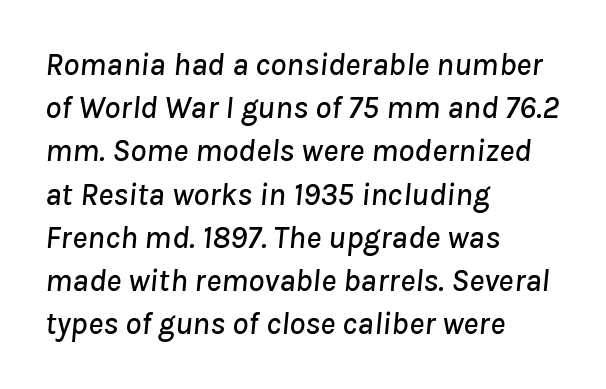
{"italic": "yes", "lean": "right", "slant_degrees": 8, "width": "normal", "stroke_contrast": "low", "x_height": "medium", "monospaced": "no", "underline": "no", "align": "left", "line_spacing": "normal", "line_spacing_ratio": 1.35, "letter_spacing": "normal", "letter_spacing_em": 0.0, "glyph_px": 32}
